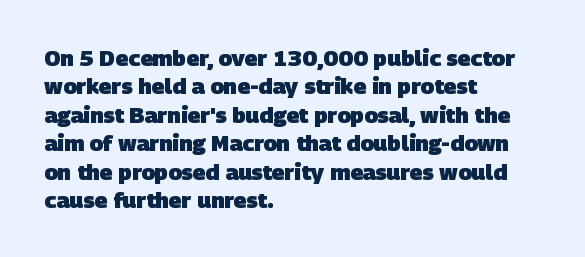
The image shows 22 px bold type; set left-aligned, normal line spacing (1.29x), normal letter spacing, not underlined.
